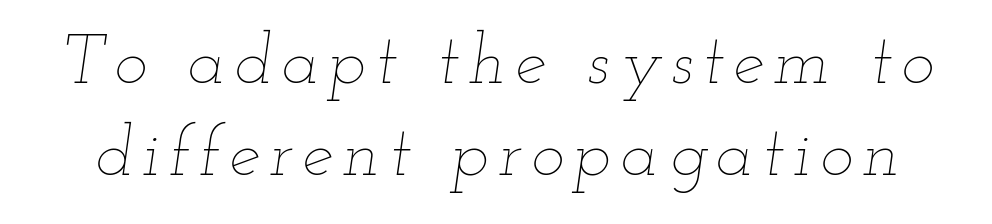
Q: Is the text bold? A: No.
Q: Is the text italic (slanted)? A: Yes, it leans right by about 12 degrees.
Q: Is the text underlined? A: No.
Q: Is the spacing between lines tight, normal or loose? A: Normal.
Q: Width (condensed, normal, or wide)? A: Wide.
Q: Stroke contrast? A: Low.
Q: x-height? A: Small.
Q: Monospaced? A: No.
